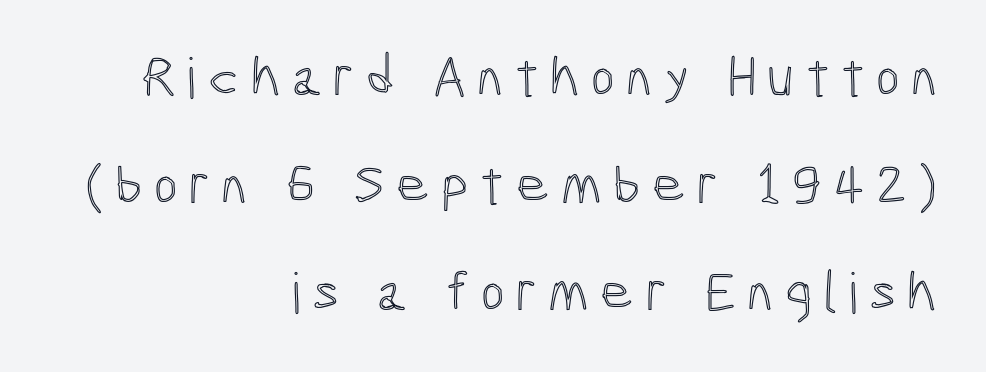
{"italic": "no", "width": "condensed", "x_height": "medium", "monospaced": "no", "underline": "no", "align": "right", "line_spacing_ratio": 1.89, "letter_spacing": "wide", "letter_spacing_em": 0.2, "glyph_px": 57}
